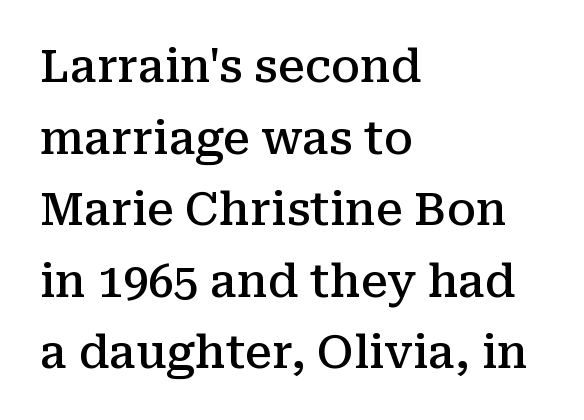
The gaps between neighbouring characters are ordinary and unremarkable. You could not count columns in this text — the font is proportionally spaced. Style check: upright. Words float on clear page, feet unadorned. On the weight axis this lands at semibold, roughly 600. The letters carry serifs — small finishing strokes at the ends of their stems.
